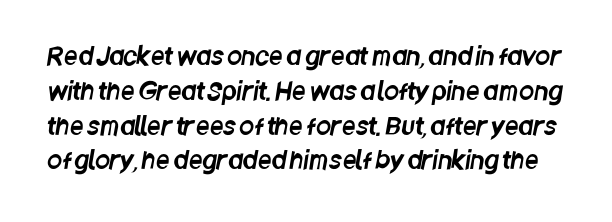
What's the leading like? Ordinary, nothing unusual. There is no visible air inserted between adjacent glyphs. The foot of each line stays bare and open.
